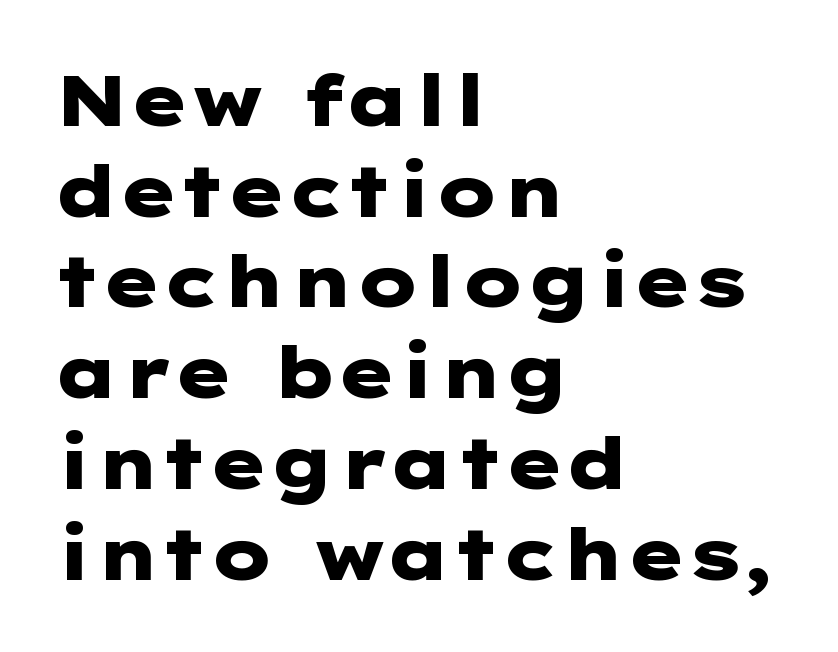
{"serif": "no", "italic": "no", "bold": "yes", "weight": "heavy", "width": "wide", "stroke_contrast": "low", "x_height": "medium", "underline": "no", "align": "left", "line_spacing": "normal", "line_spacing_ratio": 1.26, "letter_spacing": "normal", "letter_spacing_em": 0.0, "glyph_px": 72}
